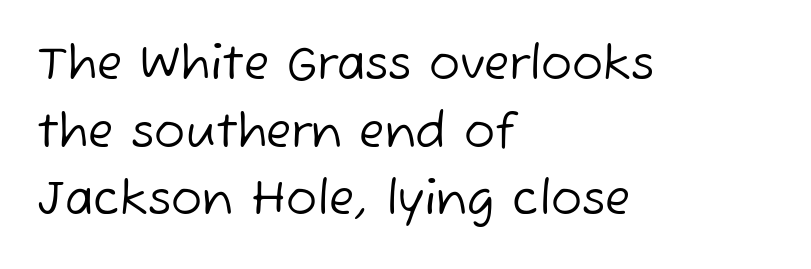
{"serif": "no", "bold": "no", "weight": "regular", "width": "normal", "stroke_contrast": "low", "x_height": "medium", "monospaced": "no", "underline": "no", "align": "left", "line_spacing": "normal", "line_spacing_ratio": 1.47, "letter_spacing": "normal", "letter_spacing_em": 0.0, "glyph_px": 46}
